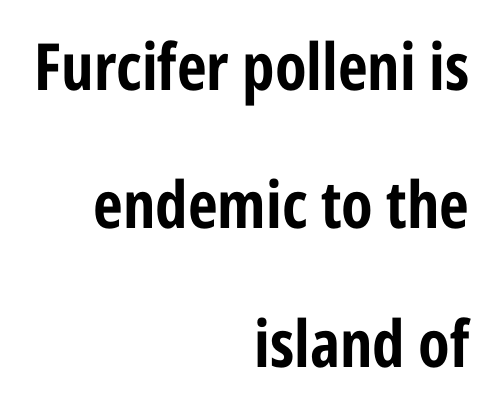
The image shows 65 px bold, condensed sans-serif type, upright; set right-aligned, loose line spacing (2.13x), normal letter spacing, not underlined; low stroke contrast and a medium x-height.
